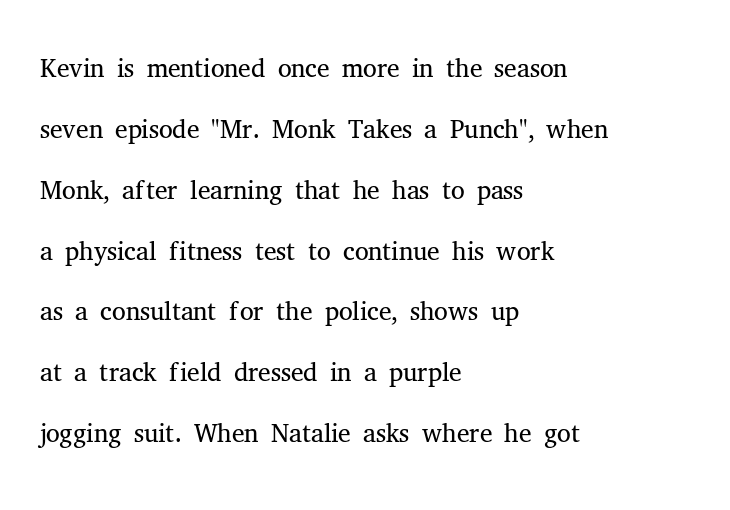
{"serif": "yes", "italic": "no", "bold": "no", "weight": "light", "width": "normal", "stroke_contrast": "medium", "x_height": "medium", "monospaced": "no", "underline": "no", "align": "left", "line_spacing": "normal", "line_spacing_ratio": 1.56, "letter_spacing": "normal", "letter_spacing_em": 0.0, "glyph_px": 39}
